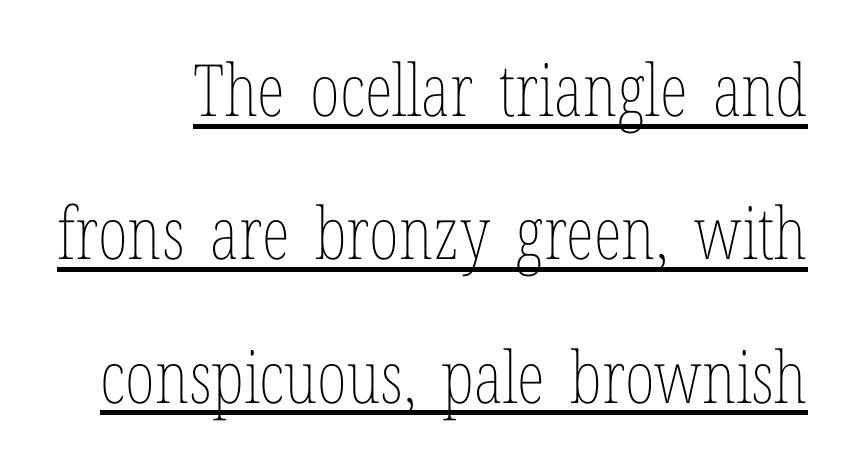
{"italic": "no", "bold": "no", "weight": "thin", "width": "condensed", "stroke_contrast": "low", "x_height": "medium", "monospaced": "no", "underline": "yes", "line_spacing": "loose", "line_spacing_ratio": 1.99, "letter_spacing": "normal", "letter_spacing_em": 0.0, "glyph_px": 72}
